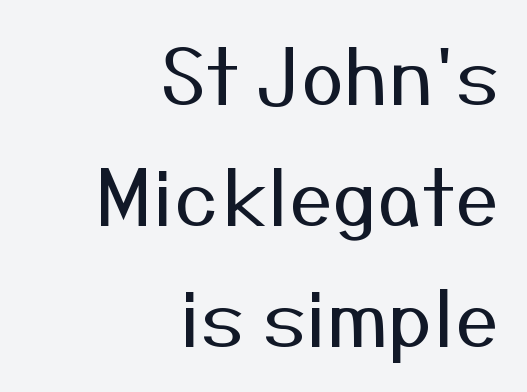
The image shows 77 px regular-weight sans-serif type, upright; set right-aligned, normal line spacing (1.57x), normal letter spacing, not underlined; medium stroke contrast and a medium x-height.
